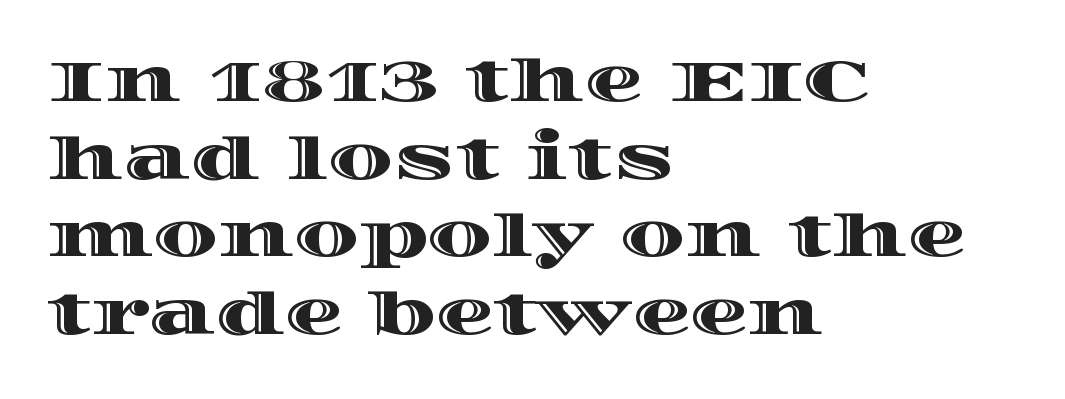
{"italic": "no", "width": "wide", "x_height": "large", "monospaced": "no", "underline": "no", "align": "left", "line_spacing": "normal", "line_spacing_ratio": 1.34, "letter_spacing": "normal", "letter_spacing_em": 0.0, "glyph_px": 58}
